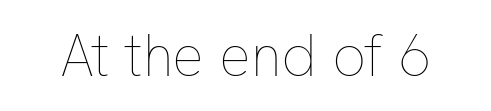
Q: Is the text bold? A: No.
Q: Is the text italic (slanted)? A: No, it is upright.
Q: Is the text underlined? A: No.
Q: Is the spacing between letters normal or unusually wide? A: Normal.
Q: Width (condensed, normal, or wide)? A: Normal.
Q: Stroke contrast? A: Low.
Q: x-height? A: Medium.
Q: Monospaced? A: No.
